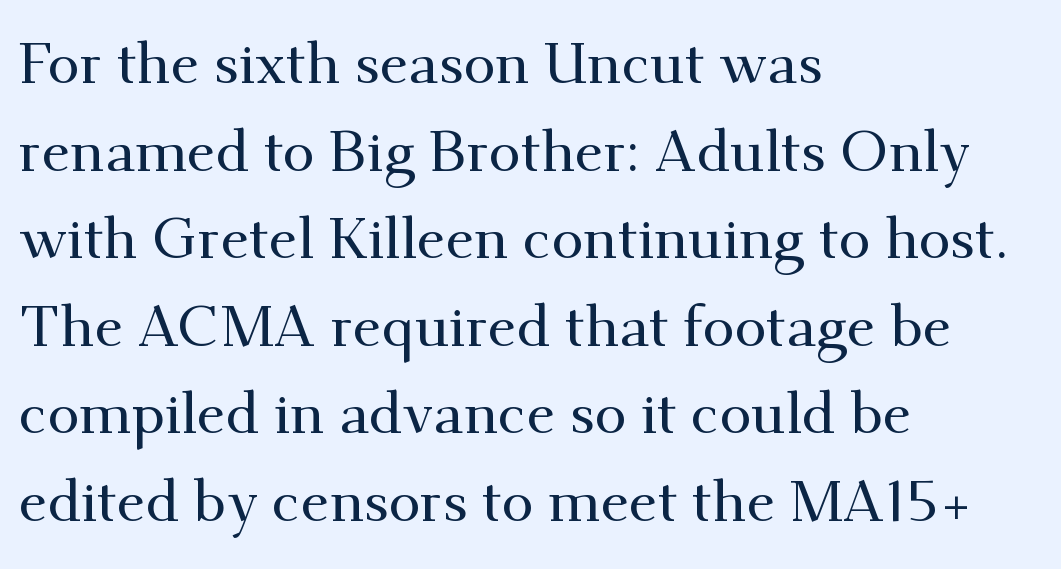
The image shows 58 px serif type, upright; set left-aligned, normal line spacing (1.51x), normal letter spacing, not underlined; medium stroke contrast and a small x-height.
